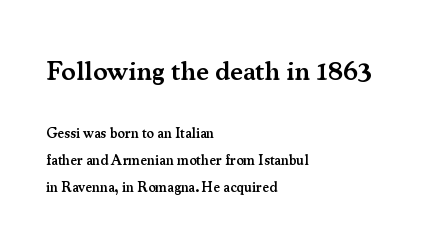
{"italic": "no", "bold": "semi", "underline": "no", "align": "left", "line_spacing": "loose", "line_spacing_ratio": 1.93, "letter_spacing": "normal", "letter_spacing_em": 0.0, "larger_block": "first", "size_ratio": 1.93, "glyph_px": 27}
